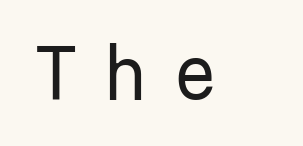
{"serif": "no", "italic": "no", "bold": "no", "weight": "regular", "width": "normal", "stroke_contrast": "low", "x_height": "medium", "monospaced": "yes", "underline": "no", "letter_spacing": "wide", "letter_spacing_em": 0.35, "glyph_px": 66}
